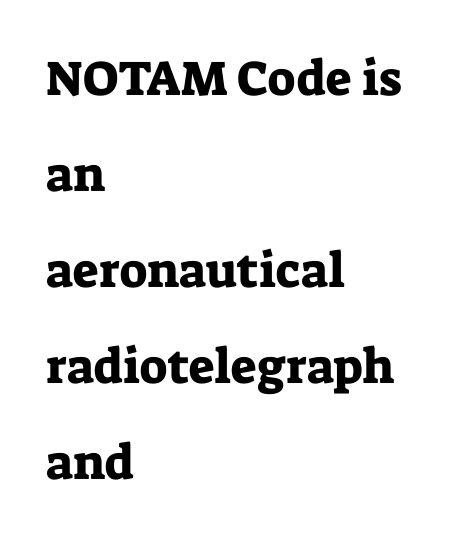
Q: Is the text italic (slanted)? A: No, it is upright.
Q: Is the typeface a serif or a sans-serif typeface? A: Serif.
Q: Is the text underlined? A: No.
Q: How is the paragraph aligned? A: Left-aligned.
Q: Is the spacing between letters normal or unusually wide? A: Normal.
Q: Is the spacing between lines tight, normal or loose? A: Loose.
Q: Width (condensed, normal, or wide)? A: Normal.
Q: Stroke contrast? A: Low.
Q: x-height? A: Medium.
Q: Monospaced? A: No.
